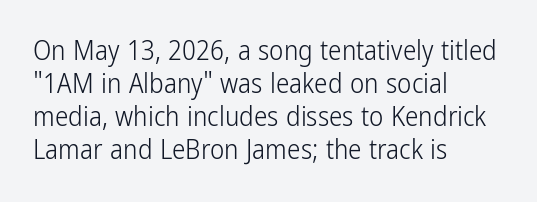
Q: Is the text bold? A: No.
Q: Is the text italic (slanted)? A: No, it is upright.
Q: Is the text underlined? A: No.
Q: How is the paragraph aligned? A: Left-aligned.
Q: Is the spacing between letters normal or unusually wide? A: Normal.
